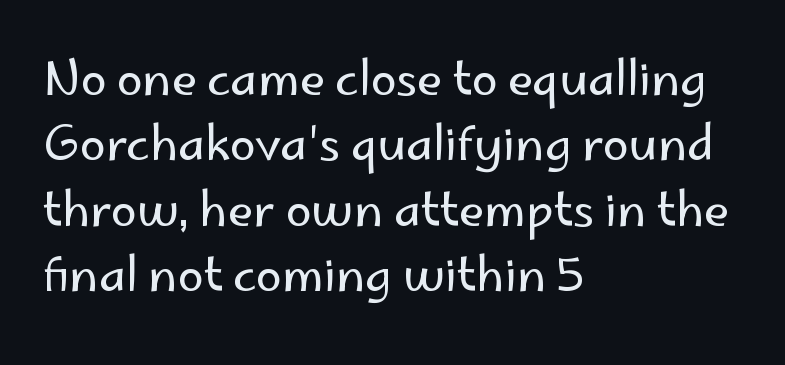
The image shows 47 px regular-weight sans-serif type, upright; set left-aligned, normal line spacing (1.39x), normal letter spacing, not underlined; low stroke contrast and a small x-height.
